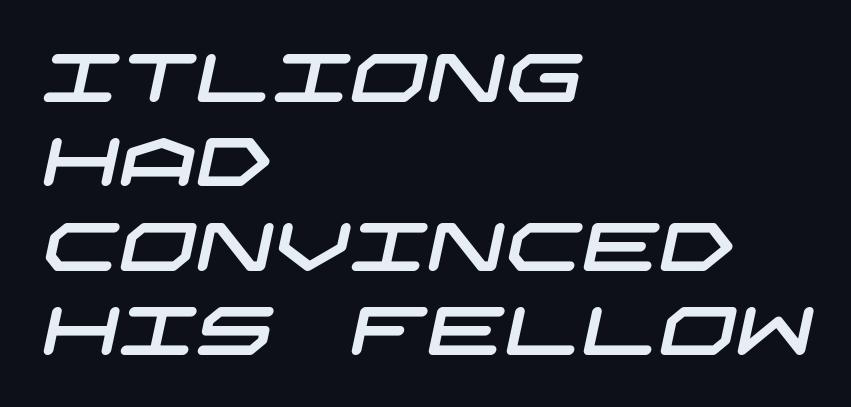
Type style note: lacks serifs. Where is the straight margin? On the left. Students, note that the glyphs here touch the page at normal intervals. Glance below the letters and you will spot only blank space.
